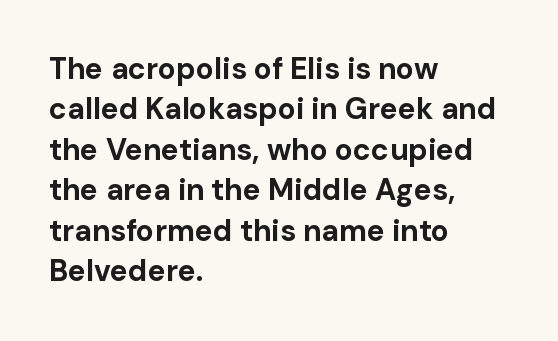
{"serif": "no", "italic": "no", "bold": "yes", "weight": "bold", "width": "normal", "stroke_contrast": "low", "x_height": "medium", "monospaced": "no", "underline": "no", "align": "left", "line_spacing": "normal", "line_spacing_ratio": 1.35, "letter_spacing": "normal", "letter_spacing_em": 0.0, "glyph_px": 30}
